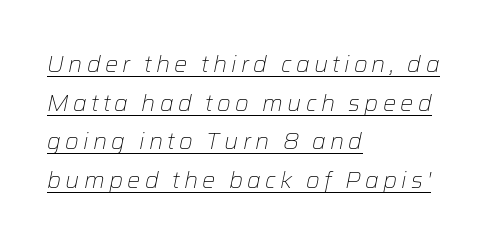
The font's italic variant was chosen for this text. The compositor pushed each line to the left boundary. The face looks like a standard text weight, possibly lighter. The rendered words wear a rule along their underside.
